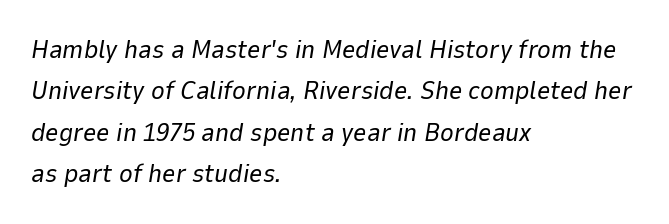
Q: Is the text bold? A: No.
Q: Is the text italic (slanted)? A: Yes, it leans right by about 9 degrees.
Q: Is the text underlined? A: No.
Q: How is the paragraph aligned? A: Left-aligned.
Q: Is the spacing between letters normal or unusually wide? A: Normal.
Q: Is the spacing between lines tight, normal or loose? A: Normal.
